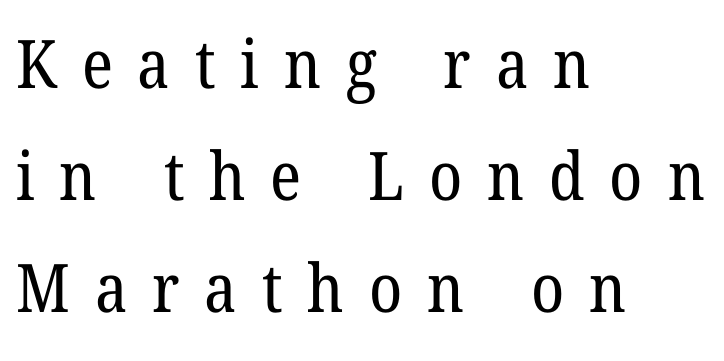
Q: Is the text bold? A: No.
Q: Is the typeface a serif or a sans-serif typeface? A: Serif.
Q: Is the text underlined? A: No.
Q: How is the paragraph aligned? A: Left-aligned.
Q: Is the spacing between letters normal or unusually wide? A: Unusually wide.
Q: Is the spacing between lines tight, normal or loose? A: Normal.
Q: Width (condensed, normal, or wide)? A: Normal.
Q: Stroke contrast? A: Low.
Q: x-height? A: Medium.
Q: Monospaced? A: No.
